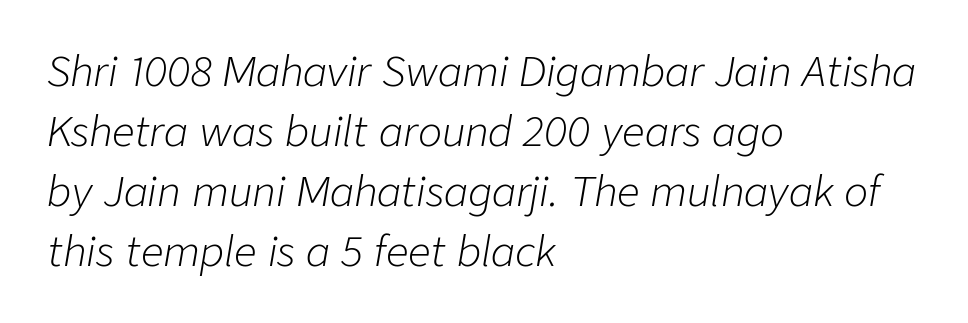
Q: Is the text bold? A: No.
Q: Is the text italic (slanted)? A: Yes, it leans right by about 9 degrees.
Q: Is the text underlined? A: No.
Q: How is the paragraph aligned? A: Left-aligned.
Q: Is the spacing between letters normal or unusually wide? A: Normal.
Q: Is the spacing between lines tight, normal or loose? A: Normal.
Q: Width (condensed, normal, or wide)? A: Normal.
Q: Stroke contrast? A: Low.
Q: x-height? A: Medium.
Q: Monospaced? A: No.
